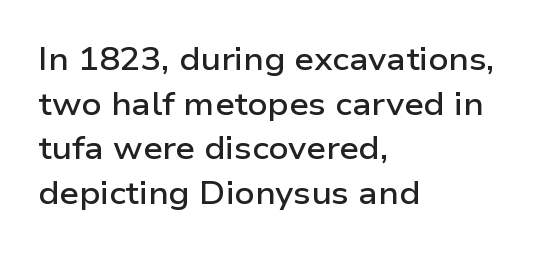
{"serif": "no", "italic": "no", "bold": "semi", "weight": "semibold", "width": "wide", "stroke_contrast": "low", "x_height": "medium", "monospaced": "no", "underline": "no", "align": "left", "line_spacing": "normal", "line_spacing_ratio": 1.44, "letter_spacing": "normal", "letter_spacing_em": 0.0, "glyph_px": 31}
